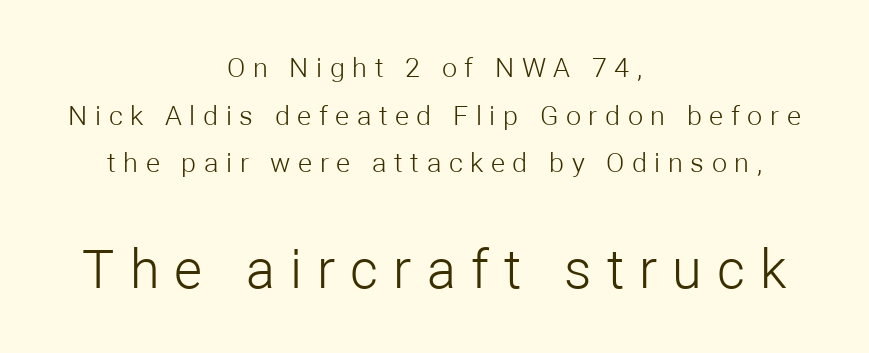
{"serif": "no", "italic": "no", "bold": "no", "weight": "light", "width": "normal", "stroke_contrast": "low", "x_height": "medium", "monospaced": "no", "underline": "no", "align": "center", "line_spacing_ratio": 1.76, "letter_spacing": "wide", "letter_spacing_em": 0.28, "larger_block": "second", "size_ratio": 2.0, "glyph_px": 54}
